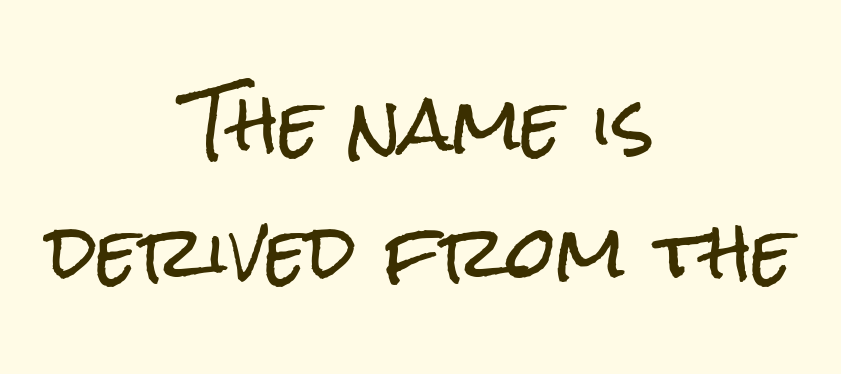
{"serif": "no", "italic": "no", "width": "condensed", "stroke_contrast": "low", "x_height": "medium", "monospaced": "no", "underline": "no", "align": "center", "line_spacing_ratio": 1.8, "letter_spacing": "normal", "letter_spacing_em": 0.0, "glyph_px": 71}
